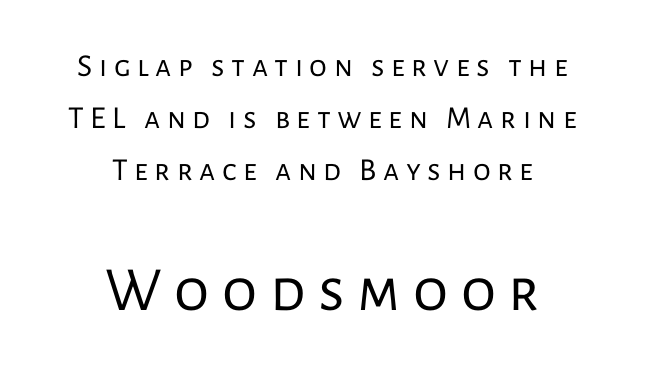
Q: Is the text bold? A: No.
Q: Is the text italic (slanted)? A: No, it is upright.
Q: Is the typeface a serif or a sans-serif typeface? A: Sans-serif.
Q: Is the text underlined? A: No.
Q: How is the paragraph aligned? A: Centered.
Q: Is the spacing between letters normal or unusually wide? A: Unusually wide.
Q: Is the spacing between lines tight, normal or loose? A: Normal.
Q: Which block of text is set in a larger size, the first (top) or the second (bottom)? A: The second (bottom) one.
Q: Width (condensed, normal, or wide)? A: Normal.
Q: Stroke contrast? A: Low.
Q: x-height? A: Medium.
Q: Monospaced? A: No.
